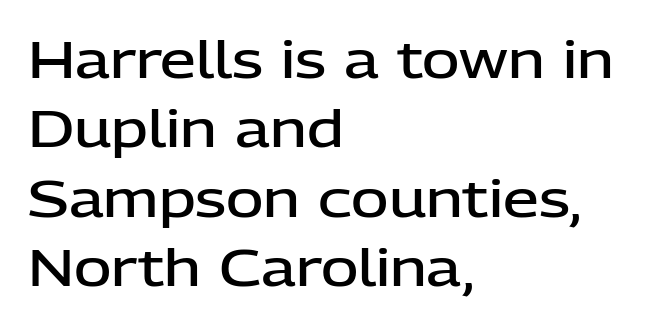
Q: Is the text bold? A: Semi-bold.
Q: Is the text italic (slanted)? A: No, it is upright.
Q: Is the typeface a serif or a sans-serif typeface? A: Sans-serif.
Q: Is the text underlined? A: No.
Q: How is the paragraph aligned? A: Left-aligned.
Q: Is the spacing between letters normal or unusually wide? A: Normal.
Q: Is the spacing between lines tight, normal or loose? A: Normal.
Q: Width (condensed, normal, or wide)? A: Normal.
Q: Stroke contrast? A: Low.
Q: x-height? A: Medium.
Q: Monospaced? A: No.
